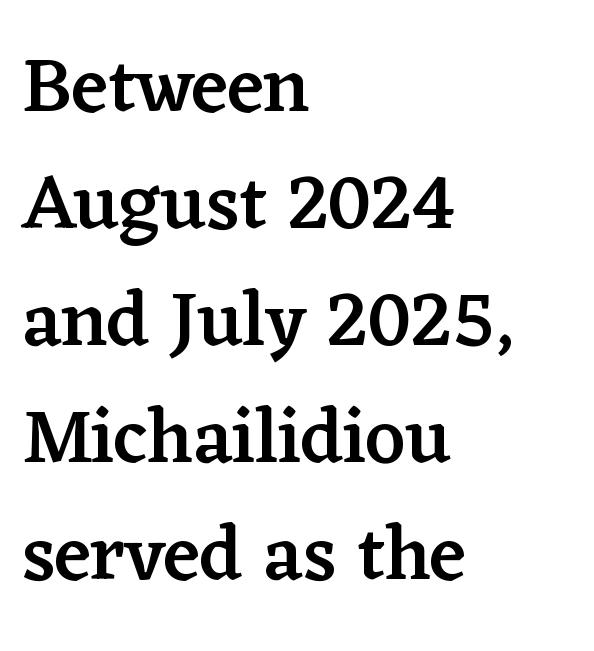
{"serif": "yes", "italic": "no", "bold": "semi", "weight": "semibold", "width": "normal", "stroke_contrast": "low", "x_height": "medium", "monospaced": "no", "underline": "no", "align": "left", "line_spacing": "normal", "line_spacing_ratio": 1.52, "letter_spacing": "normal", "letter_spacing_em": 0.0, "glyph_px": 77}
